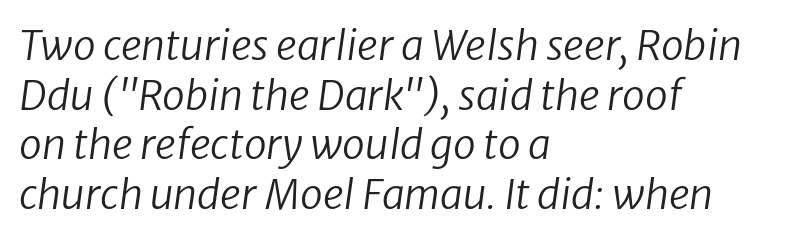
{"italic": "yes", "lean": "right", "slant_degrees": 8, "bold": "no", "weight": "regular", "width": "normal", "stroke_contrast": "low", "x_height": "medium", "monospaced": "no", "underline": "no", "align": "left", "line_spacing_ratio": 1.21, "letter_spacing": "normal", "letter_spacing_em": 0.0, "glyph_px": 41}
